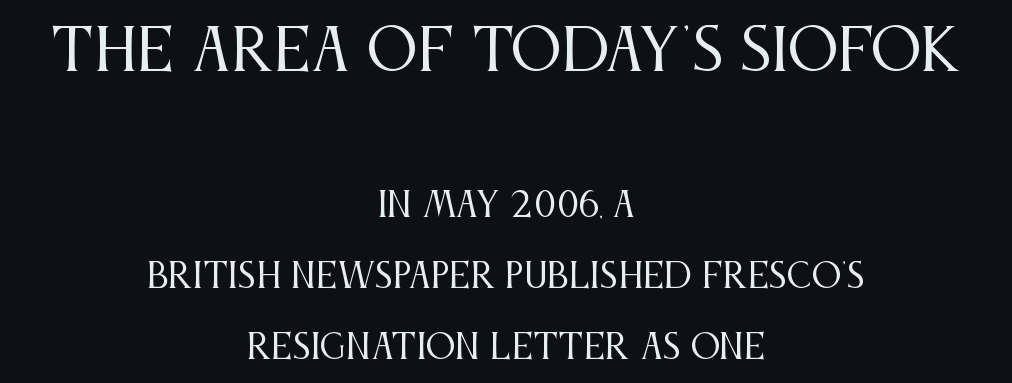
Q: Is the text bold? A: No.
Q: Is the text italic (slanted)? A: No, it is upright.
Q: Is the typeface a serif or a sans-serif typeface? A: Serif.
Q: Is the text underlined? A: No.
Q: How is the paragraph aligned? A: Centered.
Q: Is the spacing between letters normal or unusually wide? A: Normal.
Q: Is the spacing between lines tight, normal or loose? A: Loose.
Q: Which block of text is set in a larger size, the first (top) or the second (bottom)? A: The first (top) one.
Q: Width (condensed, normal, or wide)? A: Condensed.
Q: Stroke contrast? A: Medium.
Q: x-height? A: Large.
Q: Monospaced? A: No.
